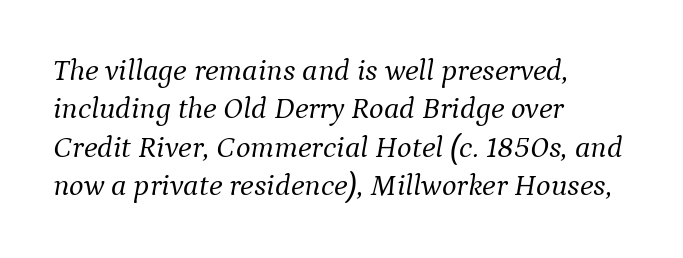
Q: Is the text bold? A: No.
Q: Is the text italic (slanted)? A: Yes, it leans right by about 9 degrees.
Q: Is the typeface a serif or a sans-serif typeface? A: Serif.
Q: Is the text underlined? A: No.
Q: How is the paragraph aligned? A: Left-aligned.
Q: Is the spacing between letters normal or unusually wide? A: Normal.
Q: Width (condensed, normal, or wide)? A: Normal.
Q: Stroke contrast? A: Medium.
Q: x-height? A: Medium.
Q: Monospaced? A: No.
